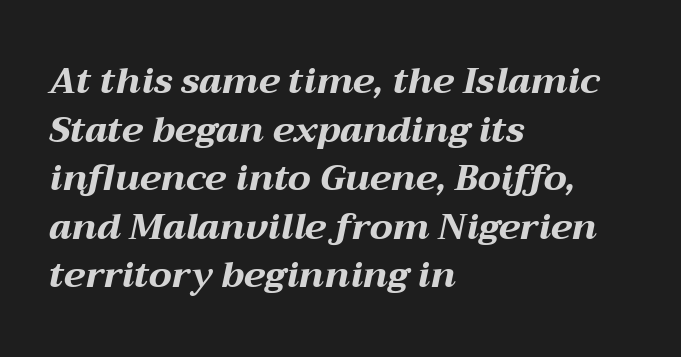
Q: Is the text bold? A: Yes.
Q: Is the text italic (slanted)? A: Yes, it leans right by about 12 degrees.
Q: Is the text underlined? A: No.
Q: How is the paragraph aligned? A: Left-aligned.
Q: Is the spacing between letters normal or unusually wide? A: Normal.
Q: Is the spacing between lines tight, normal or loose? A: Normal.
Q: Width (condensed, normal, or wide)? A: Wide.
Q: Stroke contrast? A: Medium.
Q: x-height? A: Medium.
Q: Monospaced? A: No.
